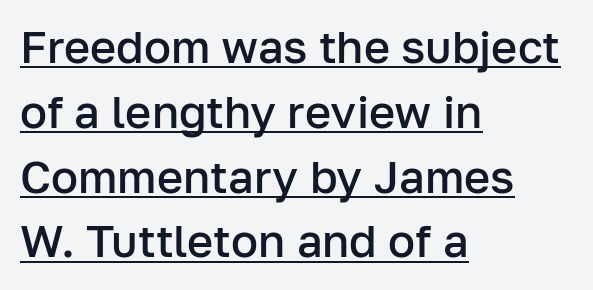
The strokes are fattened partway — semibold, not bold. Character widths vary here, with narrow letters taking less room than wide ones. The letters sit at their default tracking, neither squeezed nor spread. The lines in this sample share a left origin and differ only in where they stop.
